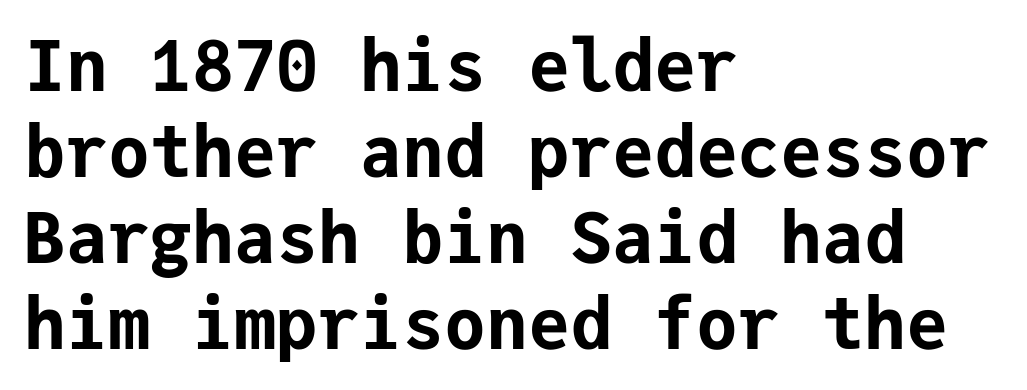
The strip under each line holds only bare page. These lines keep a tight, regular rhythm from letter to letter. Its strokes are broad and dark, the hallmark of bold type. The rag falls on the right side of this text block. This sample has the even, mechanical cadence of fixed-width lettering. I'd call this a sans setting — the letters go barefoot.
